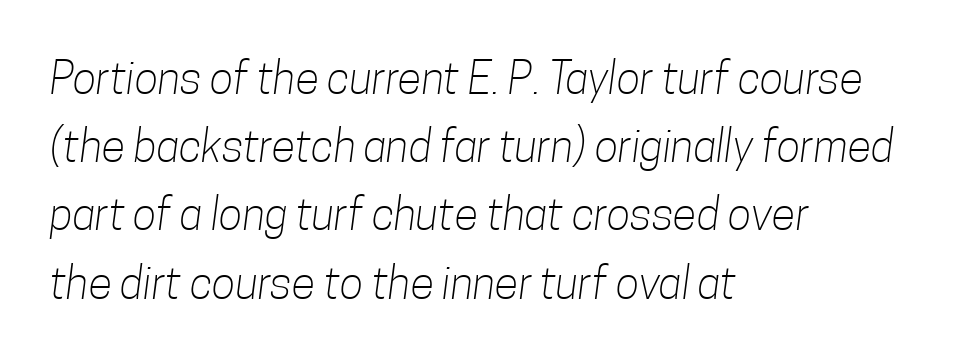
Line starts are locked; line ends wander. The zone under the glyphs is completely vacant. Spacing verdict: proportional, widths tailored to each character. This rendering employs a face without finishing strokes, i.e., a sans-serif.
